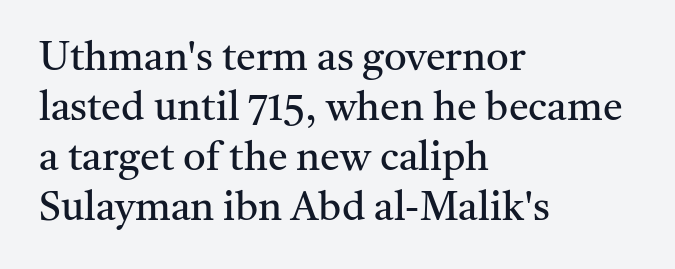
{"serif": "yes", "italic": "no", "bold": "no", "weight": "regular", "width": "normal", "stroke_contrast": "medium", "x_height": "medium", "monospaced": "no", "underline": "no", "align": "left", "line_spacing": "normal", "line_spacing_ratio": 1.25, "letter_spacing": "normal", "letter_spacing_em": 0.0, "glyph_px": 40}
